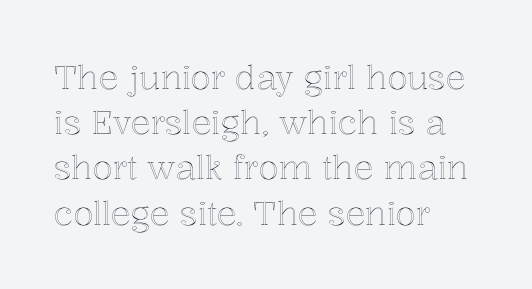
The image shows 33 px text type, upright; set left-aligned, normal line spacing (1.37x), normal letter spacing, not underlined; a medium x-height.
